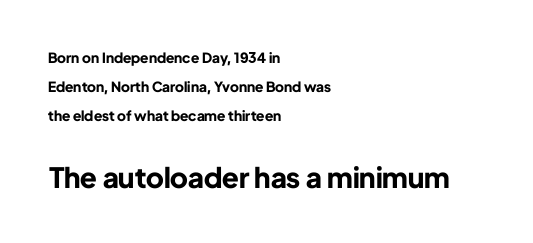
The image shows 28 px bold sans-serif type, upright; set left-aligned, loose line spacing (2.08x), normal letter spacing, not underlined; the second (bottom) block is 2.0x larger; low stroke contrast and a medium x-height.
